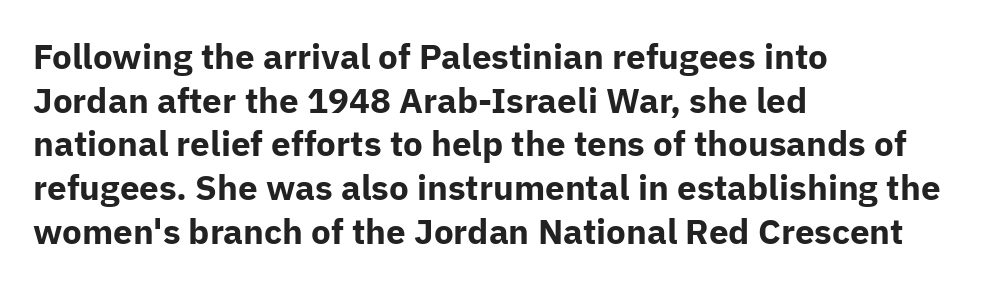
Rule under the text: the space is simply empty. Do the characters align in a grid? No, the font is proportional. Each word holds together tightly as a unit, with standard inter-letter gaps. Does the type have serifs? No, each stem ends abruptly. The sample has been set heavy, in full bold.
